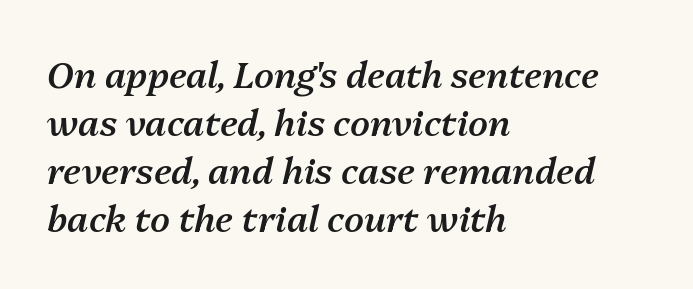
Summary of weight: moderately heavy, a semibold. The letterforms sit shoulder to shoulder at normal distance. Proportional: the letters do not fall into vertical columns. This rendering uses left alignment, leaving the right contour irregular.
